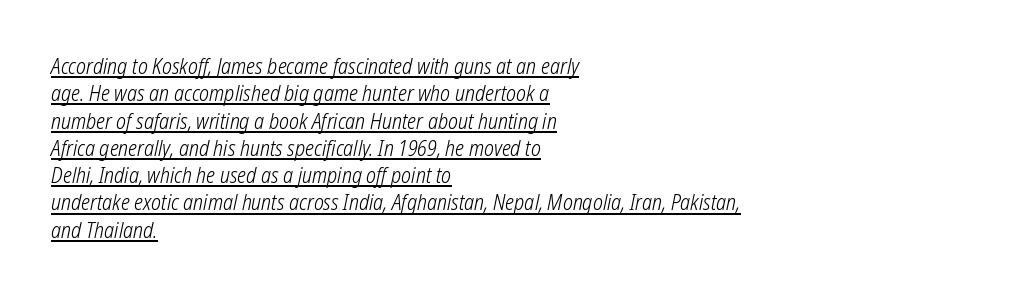
The image shows 21 px text type; set left-aligned, normal line spacing (1.3x), normal letter spacing, underlined.
